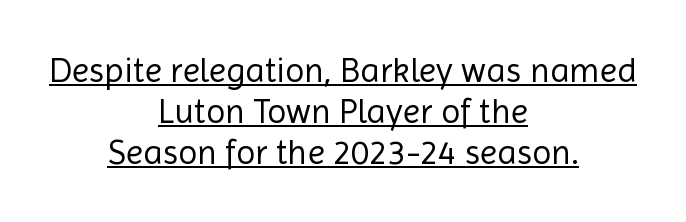
Q: Is the text bold? A: No.
Q: Is the text italic (slanted)? A: No, it is upright.
Q: Is the typeface a serif or a sans-serif typeface? A: Sans-serif.
Q: Is the text underlined? A: Yes.
Q: How is the paragraph aligned? A: Centered.
Q: Is the spacing between letters normal or unusually wide? A: Normal.
Q: Width (condensed, normal, or wide)? A: Normal.
Q: x-height? A: Medium.
Q: Monospaced? A: No.
